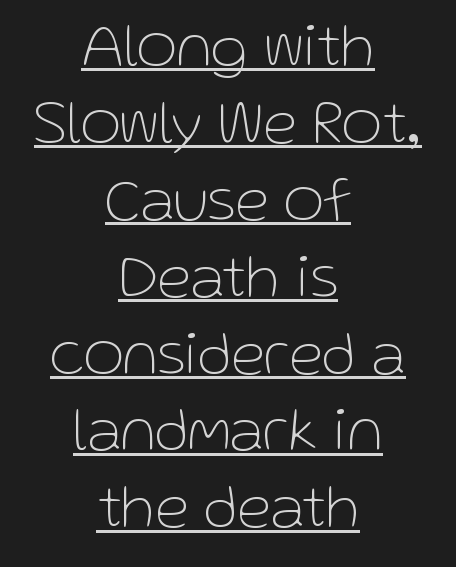
{"serif": "no", "italic": "no", "bold": "no", "weight": "thin", "width": "normal", "stroke_contrast": "low", "x_height": "medium", "monospaced": "no", "underline": "yes", "align": "center", "line_spacing_ratio": 1.24, "letter_spacing": "normal", "letter_spacing_em": 0.0, "glyph_px": 62}
